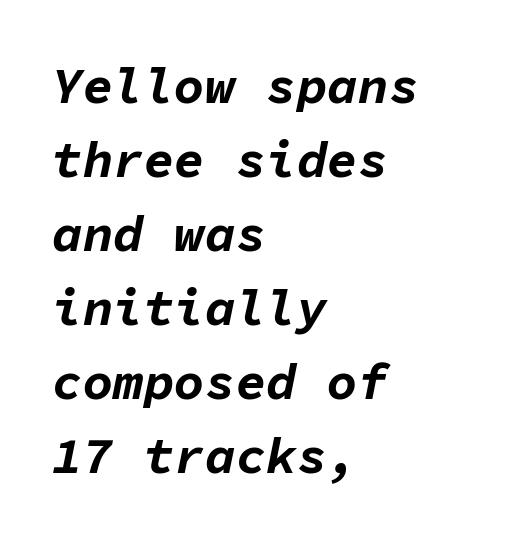
The image shows 51 px bold type, italic (leaning right), monospaced; set left-aligned, normal line spacing (1.45x), normal letter spacing, not underlined; low stroke contrast and a medium x-height.
